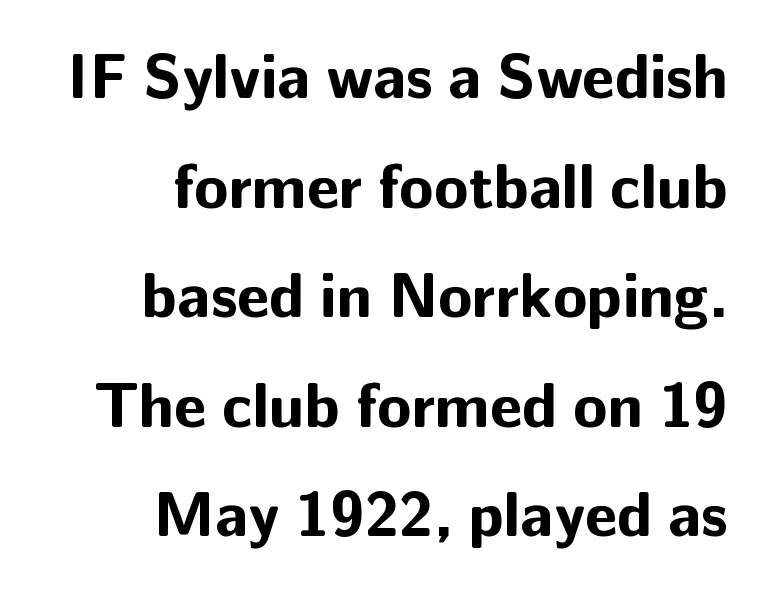
{"serif": "no", "italic": "no", "bold": "yes", "weight": "bold", "width": "normal", "stroke_contrast": "low", "x_height": "medium", "monospaced": "no", "underline": "no", "align": "right", "line_spacing_ratio": 1.74, "letter_spacing": "normal", "letter_spacing_em": 0.0, "glyph_px": 63}
